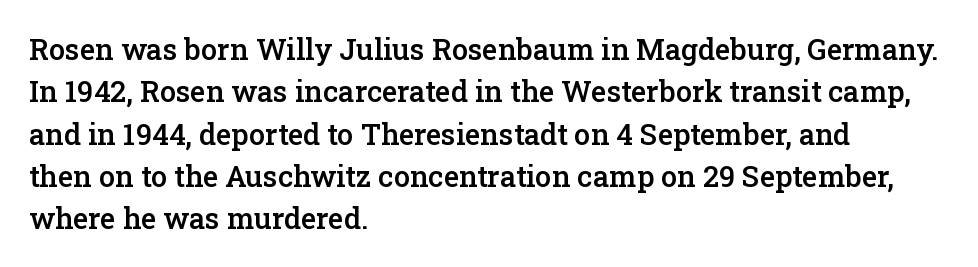
{"serif": "yes", "italic": "no", "bold": "semi", "weight": "semibold", "width": "normal", "stroke_contrast": "low", "x_height": "medium", "monospaced": "no", "underline": "no", "align": "left", "line_spacing": "normal", "line_spacing_ratio": 1.46, "letter_spacing": "normal", "letter_spacing_em": 0.0, "glyph_px": 29}
